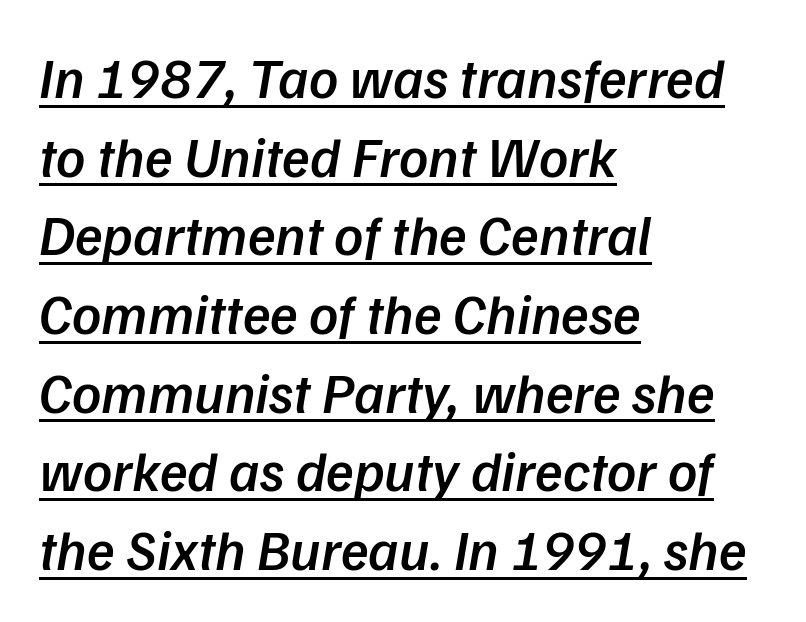
Q: Is the text bold? A: Semi-bold.
Q: Is the text italic (slanted)? A: Yes, it leans right by about 9 degrees.
Q: Is the text underlined? A: Yes.
Q: How is the paragraph aligned? A: Left-aligned.
Q: Is the spacing between letters normal or unusually wide? A: Normal.
Q: Is the spacing between lines tight, normal or loose? A: Normal.
Q: Width (condensed, normal, or wide)? A: Normal.
Q: Stroke contrast? A: Low.
Q: x-height? A: Medium.
Q: Monospaced? A: No.
